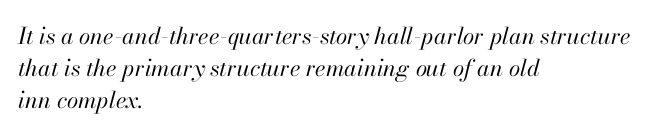
The image shows 23 px text type, italic (leaning right); set left-aligned, normal line spacing (1.39x), normal letter spacing, not underlined.
